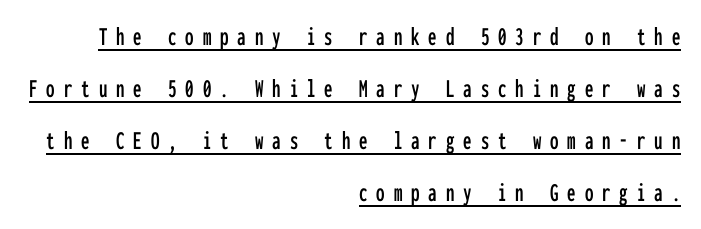
Q: Is the text italic (slanted)? A: No, it is upright.
Q: Is the text underlined? A: Yes.
Q: How is the paragraph aligned? A: Right-aligned.
Q: Is the spacing between letters normal or unusually wide? A: Unusually wide.
Q: Is the spacing between lines tight, normal or loose? A: Loose.
